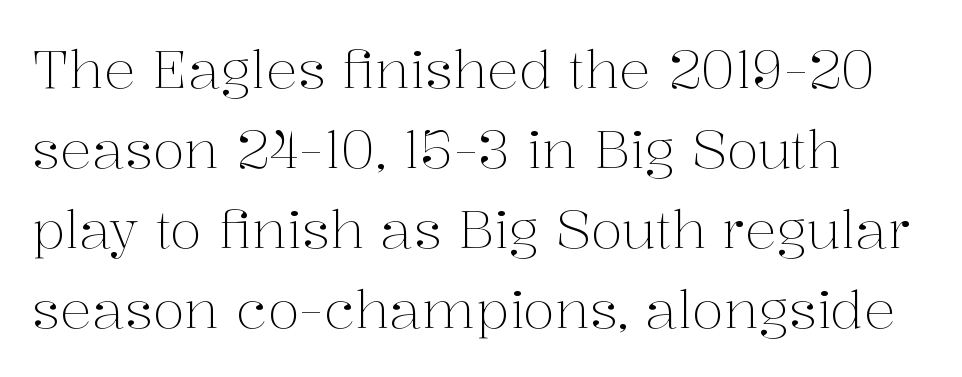
Q: Is the text bold? A: No.
Q: Is the text italic (slanted)? A: No, it is upright.
Q: Is the typeface a serif or a sans-serif typeface? A: Serif.
Q: Is the text underlined? A: No.
Q: Is the spacing between letters normal or unusually wide? A: Normal.
Q: Is the spacing between lines tight, normal or loose? A: Normal.
Q: Width (condensed, normal, or wide)? A: Normal.
Q: Stroke contrast? A: Medium.
Q: x-height? A: Medium.
Q: Monospaced? A: No.
